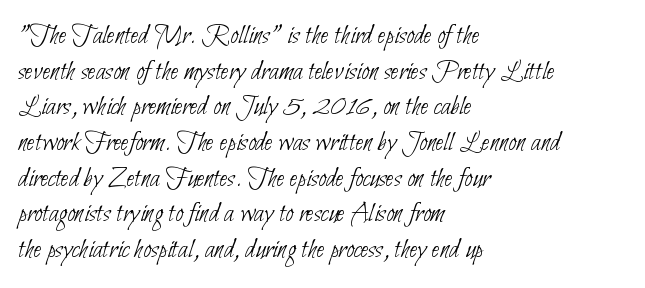
Q: Is the text bold? A: No.
Q: Is the typeface a serif or a sans-serif typeface? A: Sans-serif.
Q: Is the text underlined? A: No.
Q: How is the paragraph aligned? A: Left-aligned.
Q: Is the spacing between letters normal or unusually wide? A: Normal.
Q: Width (condensed, normal, or wide)? A: Condensed.
Q: Stroke contrast? A: Low.
Q: x-height? A: Small.
Q: Monospaced? A: No.
